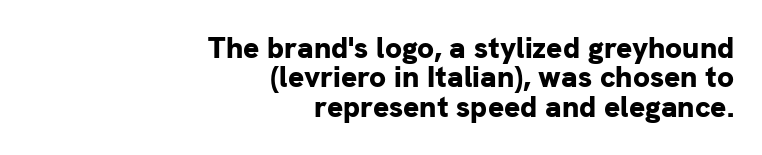
{"serif": "no", "italic": "no", "bold": "yes", "weight": "bold", "width": "normal", "stroke_contrast": "low", "x_height": "medium", "monospaced": "no", "underline": "no", "align": "right", "line_spacing": "tight", "line_spacing_ratio": 0.98, "letter_spacing": "normal", "letter_spacing_em": 0.0, "glyph_px": 30}
